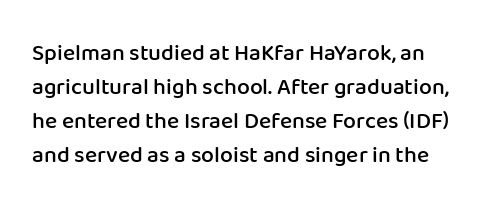
{"italic": "no", "bold": "semi", "underline": "no", "align": "left", "line_spacing": "normal", "line_spacing_ratio": 1.48, "letter_spacing": "normal", "letter_spacing_em": 0.0, "glyph_px": 23}
